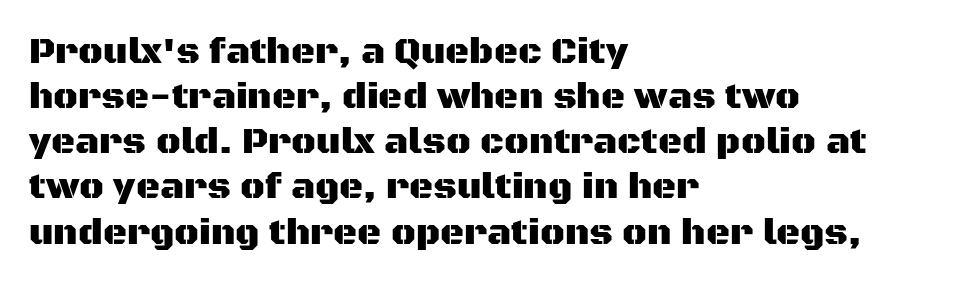
{"serif": "no", "italic": "no", "width": "normal", "stroke_contrast": "medium", "x_height": "large", "monospaced": "no", "underline": "no", "align": "left", "line_spacing_ratio": 1.22, "letter_spacing": "normal", "letter_spacing_em": 0.0, "glyph_px": 37}
